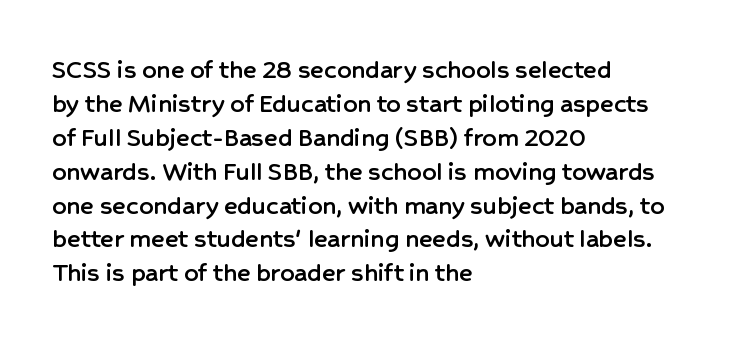
The image shows 28 px sans-serif type, upright; set left-aligned, line spacing 1.21x, normal letter spacing, not underlined; low stroke contrast and a medium x-height.
